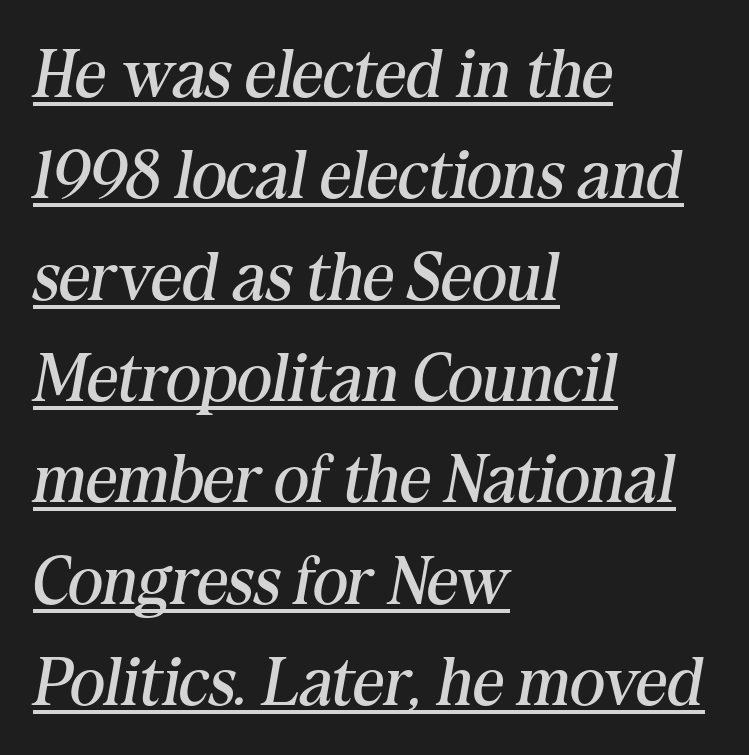
Short and long lines alike share a common starting point at left. Honestly, the underline is the first thing you notice here. Ink coverage per letter is moderate at most. Regarding leading, the lines here are spaced in the standard way. Posture: slanted. Characters follow at the spacing the type designer built in.
